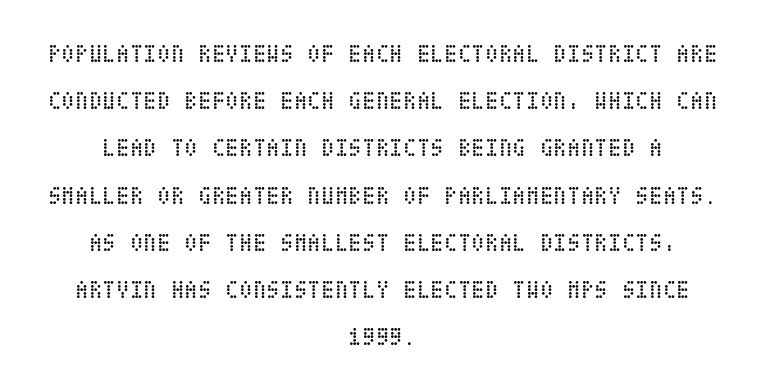
This is the regular roman posture of the typeface. Tracking here is standard; glyphs follow each other at the usual distance. Heaviness? Minimal to ordinary, like unemphasized prose. Underline: absent.
